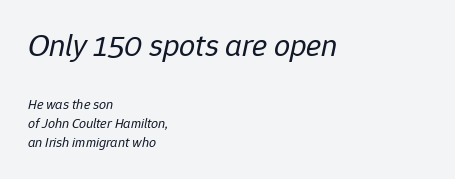
Q: Is the text bold? A: No.
Q: Is the text italic (slanted)? A: Yes, it leans right by about 12 degrees.
Q: Is the text underlined? A: No.
Q: How is the paragraph aligned? A: Left-aligned.
Q: Is the spacing between letters normal or unusually wide? A: Normal.
Q: Is the spacing between lines tight, normal or loose? A: Normal.
Q: Which block of text is set in a larger size, the first (top) or the second (bottom)? A: The first (top) one.
Q: Width (condensed, normal, or wide)? A: Normal.
Q: Stroke contrast? A: Low.
Q: x-height? A: Medium.
Q: Monospaced? A: No.
